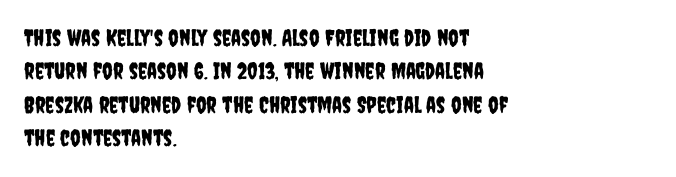
The image shows 23 px text type, upright; set left-aligned, normal line spacing (1.45x), normal letter spacing, not underlined.
